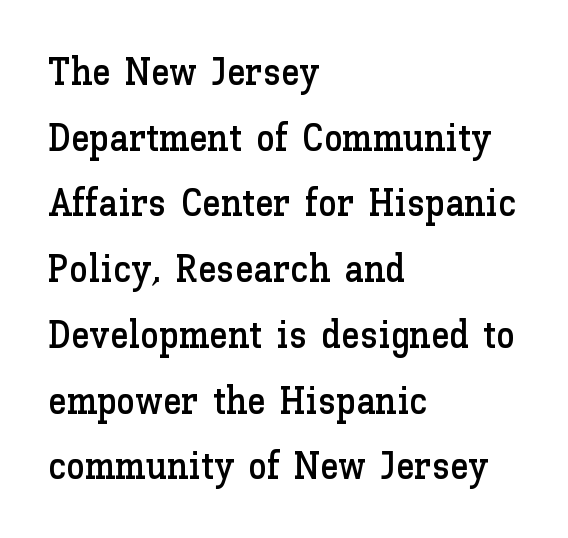
The letters sit at their default tracking, neither squeezed nor spread. Layout note: lines flush left. Words float on clear page, feet unadorned. Tall strokes in this sample are plumb rather than angled. Looks like regular typesetting: each glyph gets only the width it needs.
